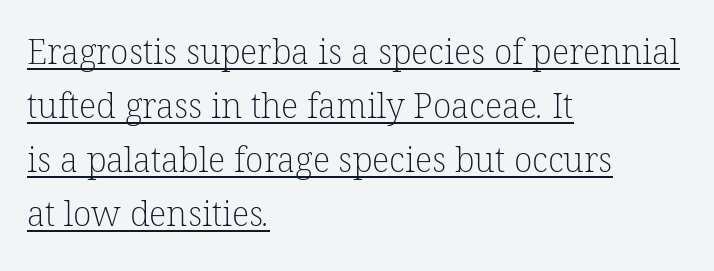
{"serif": "yes", "bold": "no", "weight": "light", "width": "normal", "stroke_contrast": "low", "x_height": "medium", "monospaced": "no", "underline": "yes", "align": "left", "line_spacing": "normal", "line_spacing_ratio": 1.59, "letter_spacing": "normal", "letter_spacing_em": 0.0, "glyph_px": 34}
